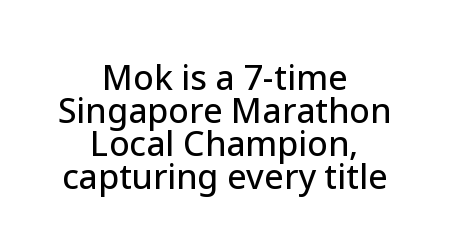
The rendering keeps characters at their native spacing. Grotesque or geometric, the face here clearly has no serifs. You could not count columns in this text — the font is proportionally spaced. The line-height multiplier appears low, near solid setting.
